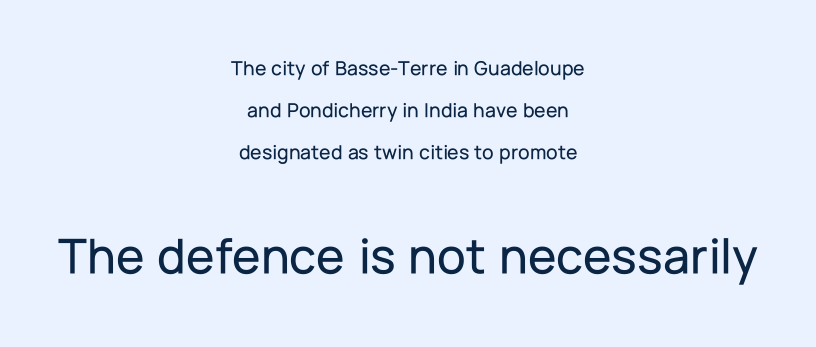
{"serif": "no", "italic": "no", "width": "normal", "stroke_contrast": "low", "x_height": "medium", "monospaced": "no", "underline": "no", "align": "center", "line_spacing": "loose", "line_spacing_ratio": 1.99, "letter_spacing": "normal", "letter_spacing_em": 0.0, "larger_block": "second", "size_ratio": 2.48, "glyph_px": 52}
